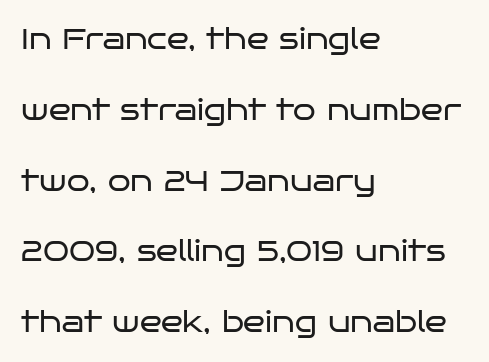
{"serif": "no", "italic": "no", "bold": "no", "weight": "regular", "width": "wide", "stroke_contrast": "low", "x_height": "large", "monospaced": "no", "underline": "no", "align": "left", "line_spacing": "loose", "line_spacing_ratio": 2.44, "letter_spacing": "normal", "letter_spacing_em": 0.0, "glyph_px": 29}
